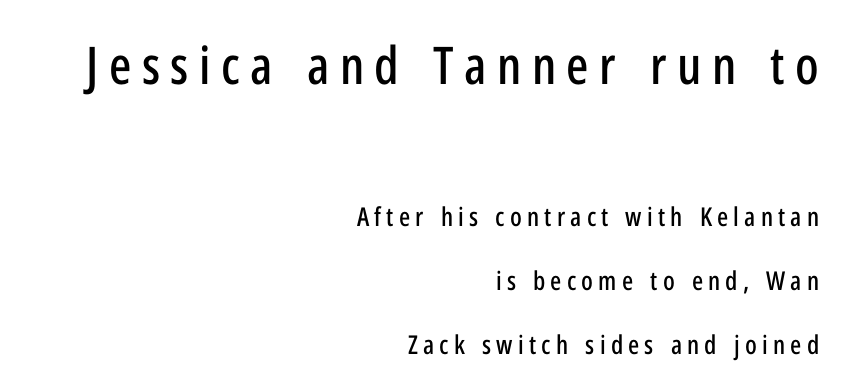
Descenders are the only things crossing below the line. The rendering inserts visible extra space after every character. No italicization has been applied; the sample stays upright. Rows of type keep a wide berth in the vertical direction. To sum up the face: it is a sans, with no serifs.
